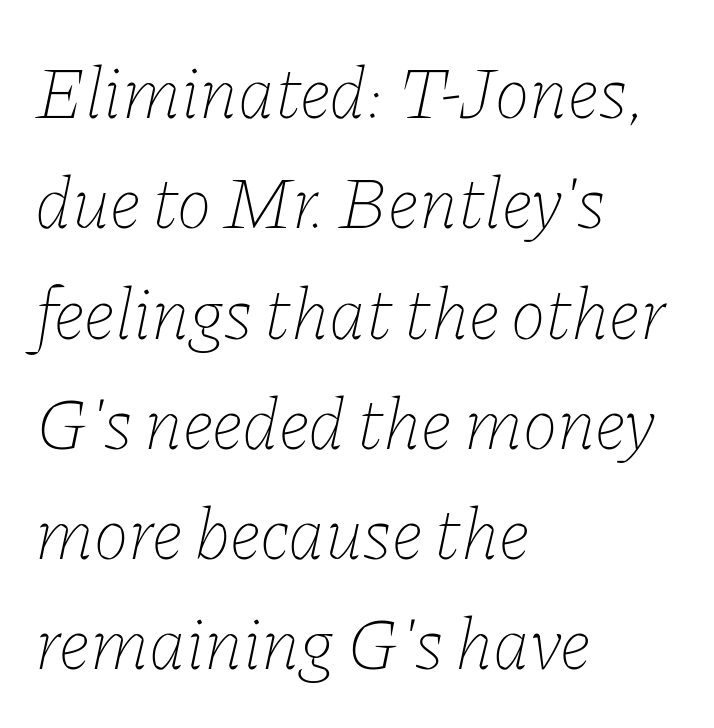
Q: Is the text bold? A: No.
Q: Is the text italic (slanted)? A: Yes, it leans right by about 11 degrees.
Q: Is the text underlined? A: No.
Q: How is the paragraph aligned? A: Left-aligned.
Q: Is the spacing between letters normal or unusually wide? A: Normal.
Q: Is the spacing between lines tight, normal or loose? A: Normal.
Q: Width (condensed, normal, or wide)? A: Normal.
Q: Stroke contrast? A: Low.
Q: x-height? A: Medium.
Q: Monospaced? A: No.
